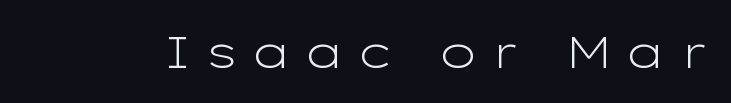
No italicization has been applied; the sample stays upright. Descenders hang freely into open space. The passage shown is not bold in any degree. The passage shown has open, widely tracked lettering throughout. Here the designer chose a conventional face with non-uniform glyph widths. Observe the absence of serifs on each vertical stroke in this sample.
